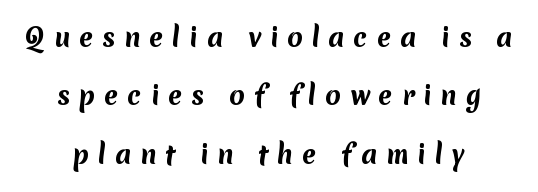
{"bold": "yes", "underline": "no", "align": "center", "line_spacing": "loose", "line_spacing_ratio": 2.34, "letter_spacing": "wide", "letter_spacing_em": 0.35, "glyph_px": 25}
